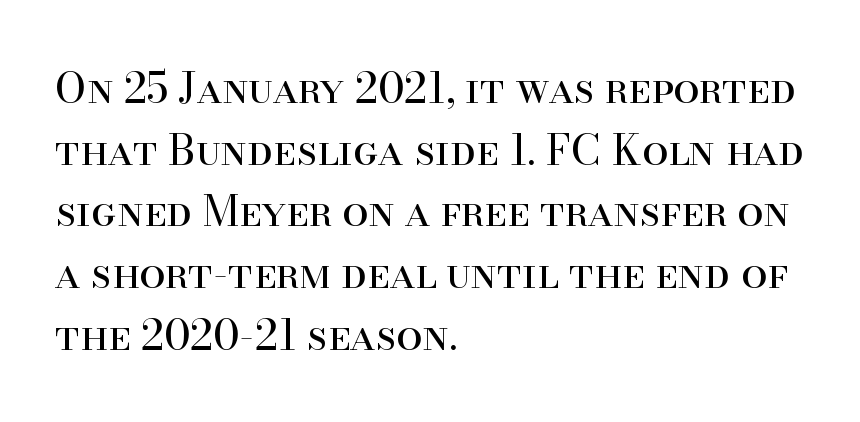
Q: Is the text bold? A: No.
Q: Is the text italic (slanted)? A: No, it is upright.
Q: Is the typeface a serif or a sans-serif typeface? A: Serif.
Q: Is the text underlined? A: No.
Q: How is the paragraph aligned? A: Left-aligned.
Q: Is the spacing between letters normal or unusually wide? A: Normal.
Q: Is the spacing between lines tight, normal or loose? A: Normal.
Q: Width (condensed, normal, or wide)? A: Normal.
Q: Stroke contrast? A: High.
Q: x-height? A: Small.
Q: Monospaced? A: No.
